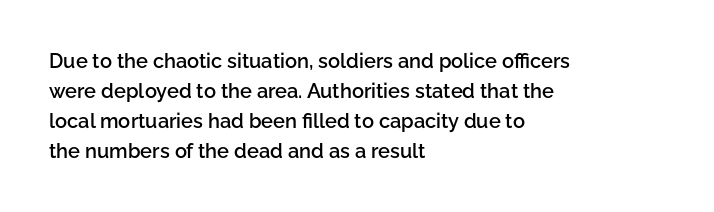
The image shows 20 px text type, upright; set left-aligned, normal line spacing (1.5x), normal letter spacing, not underlined.
